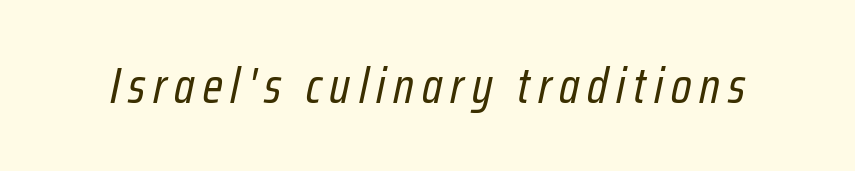
{"italic": "yes", "lean": "right", "slant_degrees": 12, "bold": "no", "weight": "regular", "width": "condensed", "stroke_contrast": "low", "x_height": "medium", "monospaced": "no", "underline": "no", "glyph_px": 50}
